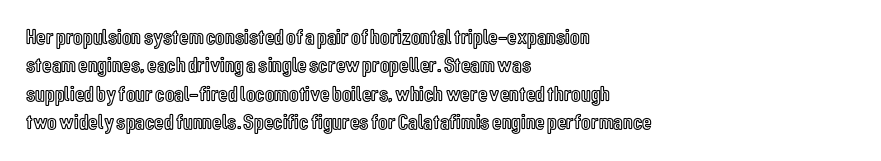
Q: Is the text italic (slanted)? A: No, it is upright.
Q: Is the text underlined? A: No.
Q: How is the paragraph aligned? A: Left-aligned.
Q: Is the spacing between letters normal or unusually wide? A: Normal.
Q: Is the spacing between lines tight, normal or loose? A: Normal.
